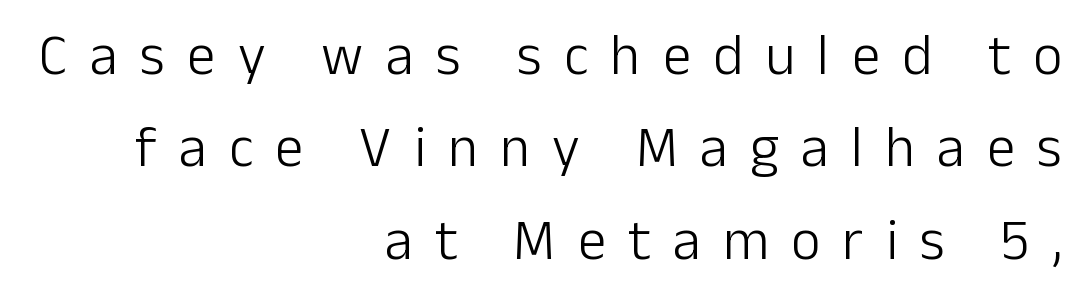
{"serif": "no", "italic": "no", "bold": "no", "weight": "light", "width": "normal", "stroke_contrast": "low", "x_height": "medium", "monospaced": "no", "underline": "no", "align": "right", "line_spacing": "normal", "line_spacing_ratio": 1.62, "letter_spacing": "wide", "letter_spacing_em": 0.39, "glyph_px": 57}
